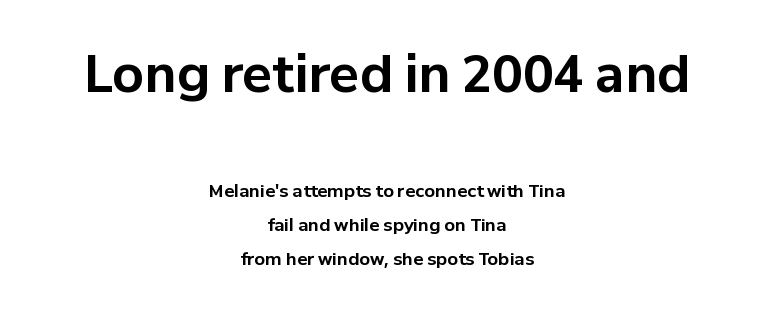
The image shows 50 px bold sans-serif type, upright; set centered, loose line spacing (1.99x), normal letter spacing, not underlined; the first (top) block is 2.94x larger; low stroke contrast and a medium x-height.
